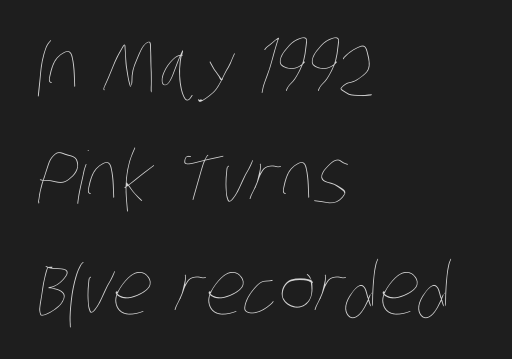
The specimen omits any rule beneath the text block's lines. Think of a printed novel: that variable character pitch is what you see here. Nothing unusual about the tracking: characters are spaced as the font intends. Rows of type keep a routine distance in the vertical direction. Counters stay open thanks to moderate or lighter strokes.
